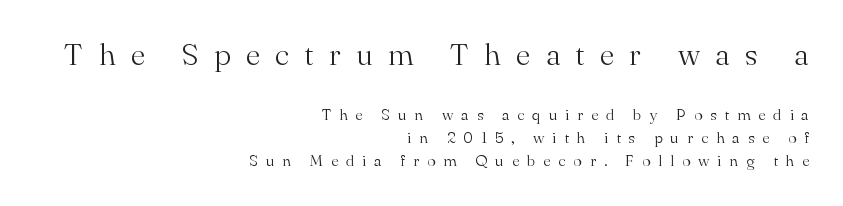
Q: Is the text bold? A: No.
Q: Is the text italic (slanted)? A: No, it is upright.
Q: Is the typeface a serif or a sans-serif typeface? A: Serif.
Q: Is the text underlined? A: No.
Q: How is the paragraph aligned? A: Right-aligned.
Q: Is the spacing between letters normal or unusually wide? A: Unusually wide.
Q: Is the spacing between lines tight, normal or loose? A: Normal.
Q: Which block of text is set in a larger size, the first (top) or the second (bottom)? A: The first (top) one.
Q: Width (condensed, normal, or wide)? A: Normal.
Q: Stroke contrast? A: Medium.
Q: x-height? A: Small.
Q: Monospaced? A: No.
